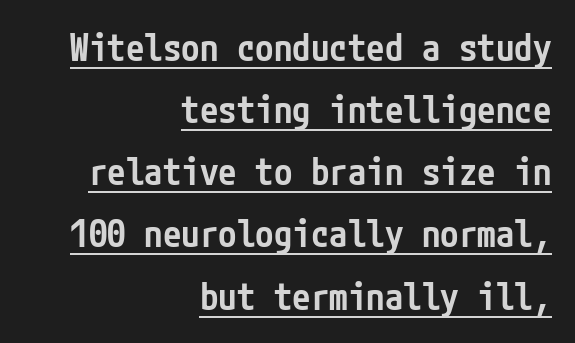
{"serif": "no", "italic": "no", "bold": "semi", "weight": "semibold", "width": "condensed", "stroke_contrast": "low", "x_height": "medium", "underline": "yes", "align": "right", "line_spacing": "normal", "line_spacing_ratio": 1.68, "letter_spacing": "normal", "letter_spacing_em": 0.0, "glyph_px": 37}
